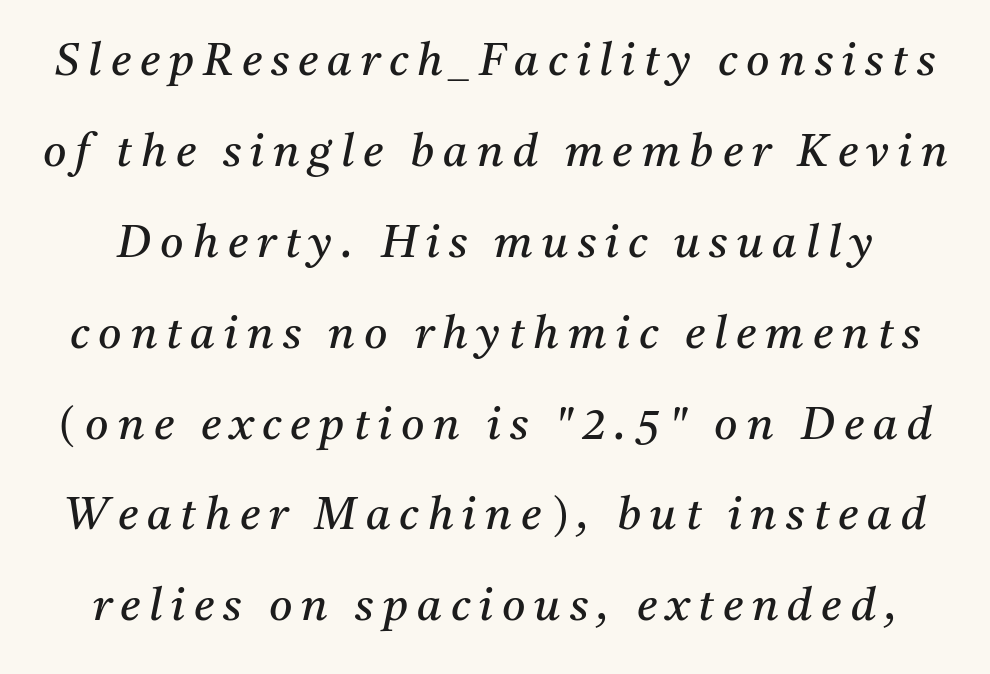
Honestly, the letter spacing is so wide it's the main thing you notice. Posture: slanted. Weight class: somewhere from thin through regular. Regarding serifs, this sample has them. Horizontal bands of white between lines are thick stripes. The rendering uses natural spacing where letterforms have individual widths.
